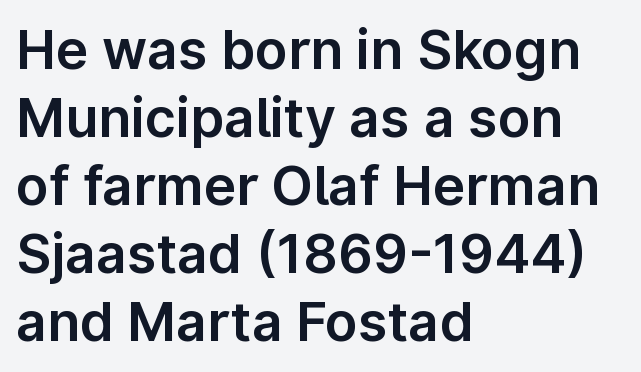
The image shows 54 px sans-serif type, upright; set left-aligned, normal line spacing (1.26x), normal letter spacing, not underlined; low stroke contrast and a medium x-height.
